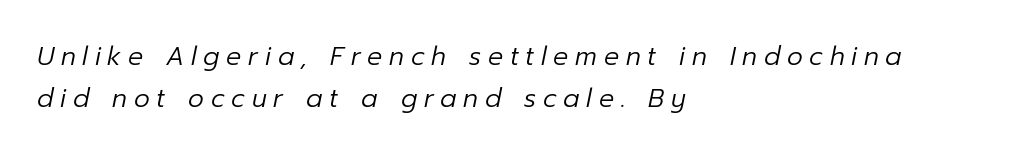
Q: Is the text bold? A: No.
Q: Is the text italic (slanted)? A: Yes, it leans right by about 12 degrees.
Q: Is the text underlined? A: No.
Q: How is the paragraph aligned? A: Left-aligned.
Q: Is the spacing between letters normal or unusually wide? A: Unusually wide.
Q: Is the spacing between lines tight, normal or loose? A: Normal.
